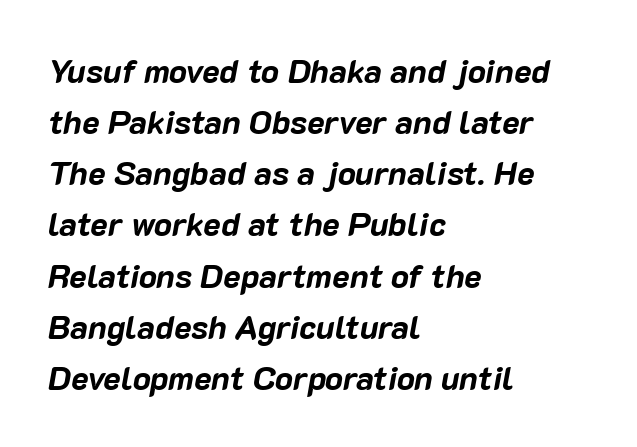
Typesetter's note: full bold, strokes at maximum text heaviness. Designer's note — italics engaged. This rendering leaves character spacing at its baseline value. How would I describe the line gaps? Plain and ordinary. If you drew a ruler down the left edge, every line would touch it. Has an underline been added? It has not.
